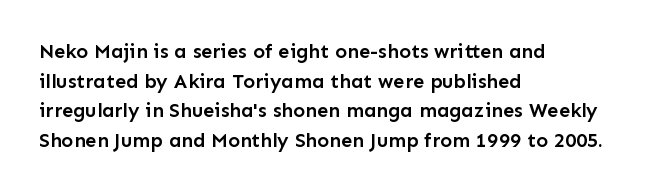
{"italic": "no", "bold": "semi", "underline": "no", "align": "left", "line_spacing": "normal", "line_spacing_ratio": 1.48, "letter_spacing": "normal", "letter_spacing_em": 0.0, "glyph_px": 20}
